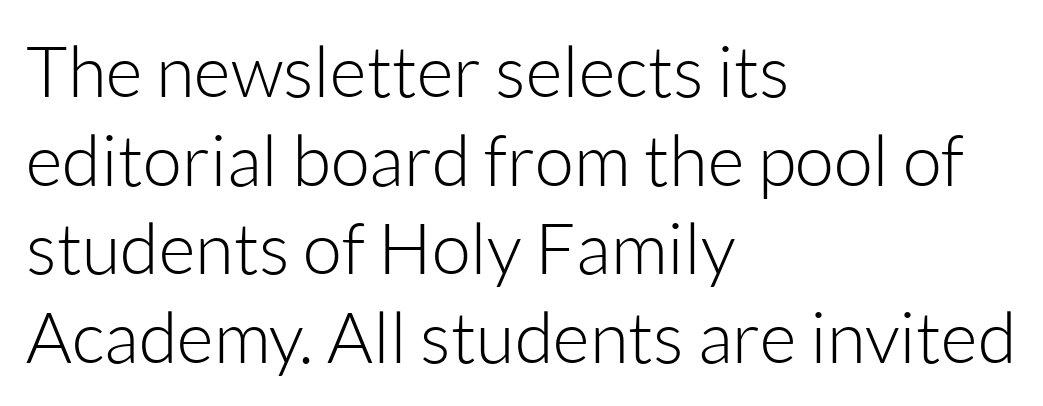
{"serif": "no", "italic": "no", "bold": "no", "weight": "light", "width": "normal", "stroke_contrast": "low", "x_height": "medium", "monospaced": "no", "underline": "no", "align": "left", "line_spacing": "normal", "line_spacing_ratio": 1.25, "letter_spacing": "normal", "letter_spacing_em": 0.0, "glyph_px": 71}
